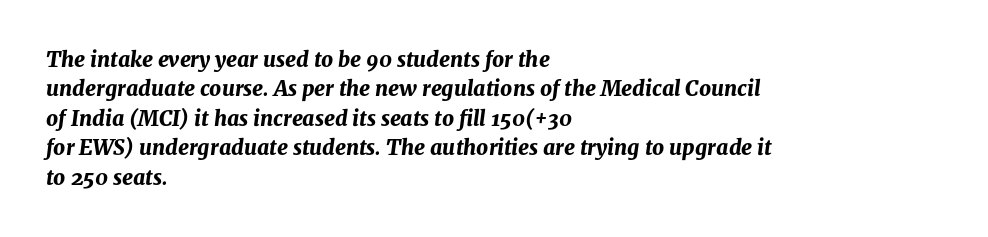
The compositor pushed each line to the left boundary. These words are printed bold, with thick strokes throughout. The lines sit at an ordinary, default distance from one another. A typesetter would mark this as italic. Descenders hang freely into open space. The horizontal fit of the characters is conventional and even.
